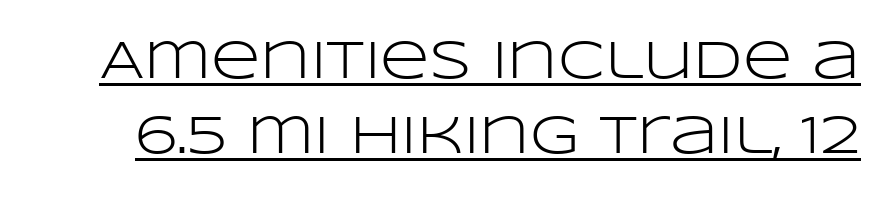
Q: Is the text bold? A: No.
Q: Is the text italic (slanted)? A: No, it is upright.
Q: Is the typeface a serif or a sans-serif typeface? A: Sans-serif.
Q: Is the text underlined? A: Yes.
Q: Is the spacing between letters normal or unusually wide? A: Normal.
Q: Is the spacing between lines tight, normal or loose? A: Normal.
Q: Width (condensed, normal, or wide)? A: Wide.
Q: Stroke contrast? A: Low.
Q: x-height? A: Large.
Q: Monospaced? A: No.
